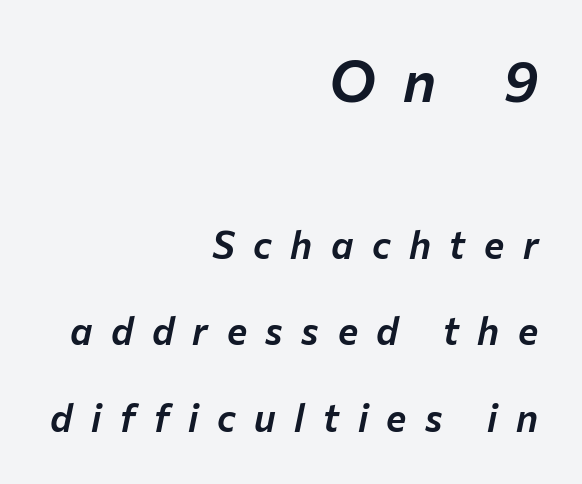
The image shows 57 px text type, italic (leaning right); set right-aligned, loose line spacing (2.28x), unusually wide letter spacing (+0.49 em), not underlined; the first (top) block is 1.5x larger; low stroke contrast and a medium x-height.
